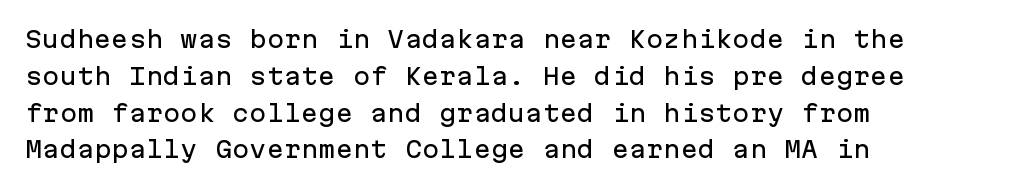
The image shows 23 px text type, upright; set left-aligned, normal line spacing (1.6x), normal letter spacing, not underlined.
